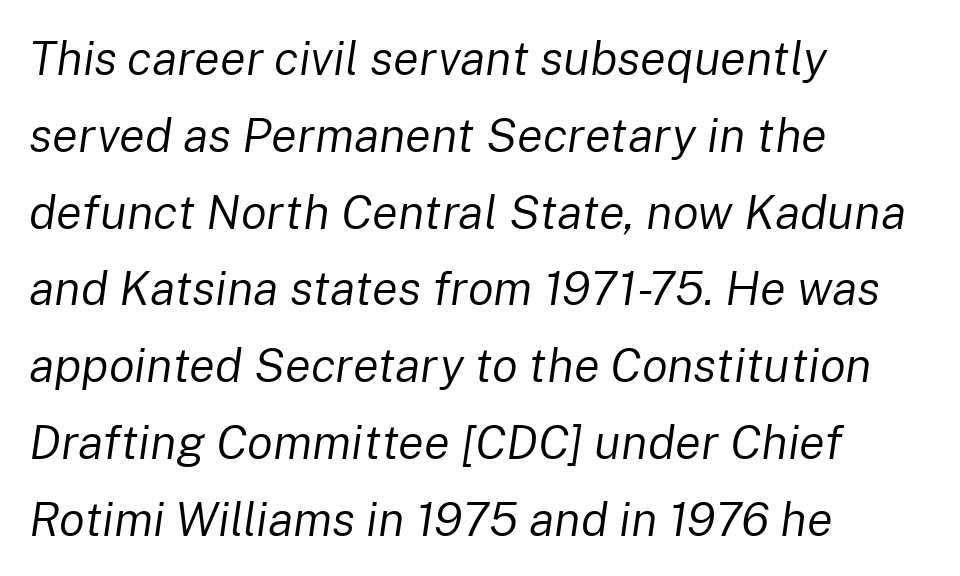
Q: Is the text bold? A: No.
Q: Is the text italic (slanted)? A: Yes, it leans right by about 8 degrees.
Q: Is the text underlined? A: No.
Q: How is the paragraph aligned? A: Left-aligned.
Q: Is the spacing between letters normal or unusually wide? A: Normal.
Q: Is the spacing between lines tight, normal or loose? A: Normal.
Q: Width (condensed, normal, or wide)? A: Normal.
Q: Stroke contrast? A: Low.
Q: x-height? A: Medium.
Q: Monospaced? A: No.
